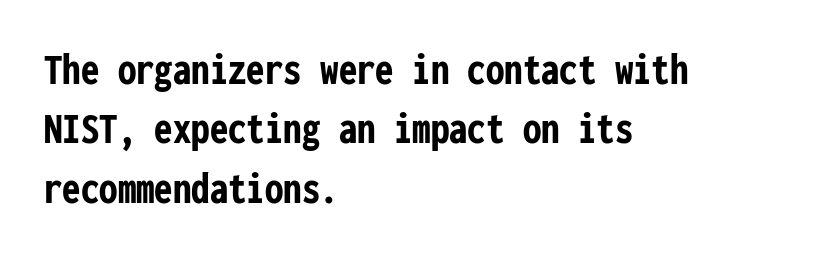
{"serif": "no", "italic": "no", "bold": "yes", "weight": "semibold", "width": "condensed", "stroke_contrast": "low", "x_height": "medium", "monospaced": "yes", "underline": "no", "align": "left", "line_spacing": "normal", "line_spacing_ratio": 1.29, "letter_spacing": "normal", "letter_spacing_em": 0.0, "glyph_px": 46}
